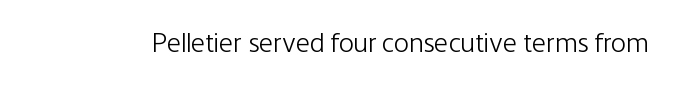
{"serif": "no", "italic": "no", "bold": "no", "weight": "light", "width": "condensed", "stroke_contrast": "low", "x_height": "medium", "monospaced": "no", "underline": "no", "letter_spacing": "normal", "letter_spacing_em": 0.0, "glyph_px": 28}
